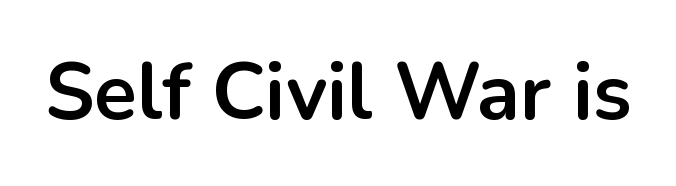
The image shows 79 px bold sans-serif type, upright; set normal letter spacing, not underlined; low stroke contrast and a medium x-height.
